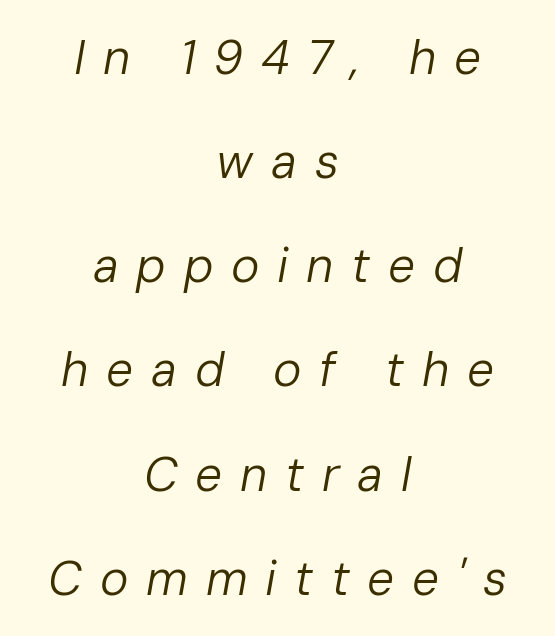
Proportional: the letters do not fall into vertical columns. In terms of posture, this sample is oblique. The specimen omits any rule beneath the text block's lines. The leading is generous, giving the passage an open texture. This is not heavy type; no bold has been used. Short note: letters widely spaced.
